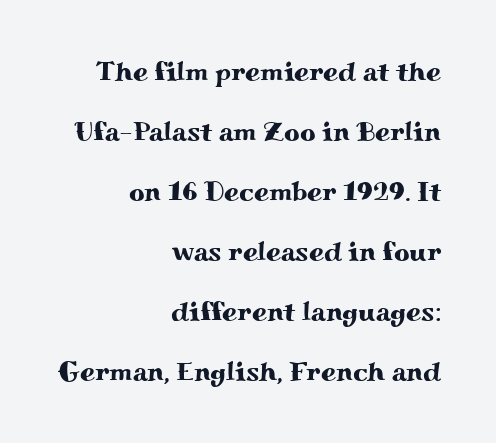
This sample trades compactness for vertical openness between lines. If you drew a line through each stem, it would be perfectly vertical. The rendering anchors every line to the right-hand side. The area under the type is left untouched.
